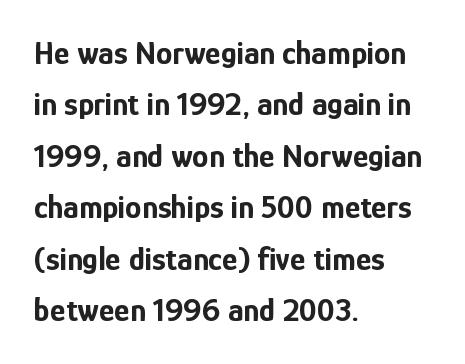
The passage is arranged the way most books set body copy — flush left. In terms of letterspacing, this is plain default setting. Typographic density is high because the face is bold. Students, observe: this is what conventionally led text looks like. Every character sits straight up, as roman type does.
